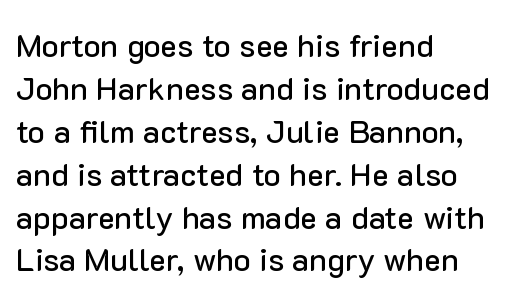
{"serif": "no", "italic": "no", "width": "normal", "stroke_contrast": "low", "x_height": "medium", "monospaced": "no", "underline": "no", "align": "left", "line_spacing": "normal", "line_spacing_ratio": 1.34, "letter_spacing": "normal", "letter_spacing_em": 0.0, "glyph_px": 32}
